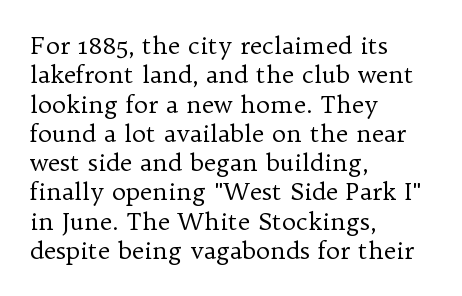
{"italic": "no", "bold": "no", "underline": "no", "align": "left", "line_spacing_ratio": 1.22, "letter_spacing": "normal", "letter_spacing_em": 0.0, "glyph_px": 24}
